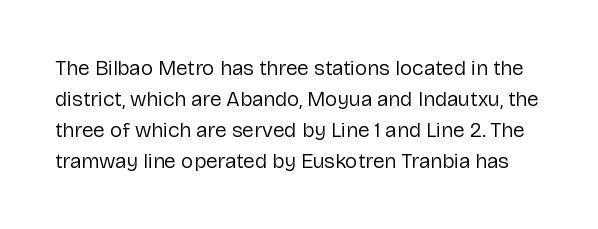
The image shows 21 px text type, upright; set normal line spacing (1.47x), normal letter spacing, not underlined.
